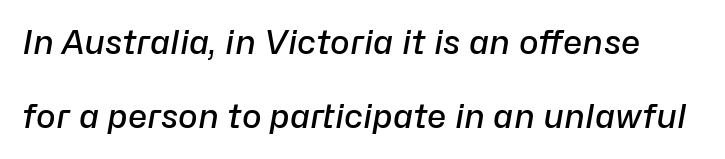
Q: Is the text bold? A: Semi-bold.
Q: Is the text italic (slanted)? A: Yes, it leans right by about 10 degrees.
Q: Is the text underlined? A: No.
Q: Is the spacing between letters normal or unusually wide? A: Normal.
Q: Is the spacing between lines tight, normal or loose? A: Loose.
Q: Width (condensed, normal, or wide)? A: Normal.
Q: Stroke contrast? A: Low.
Q: x-height? A: Medium.
Q: Monospaced? A: No.
